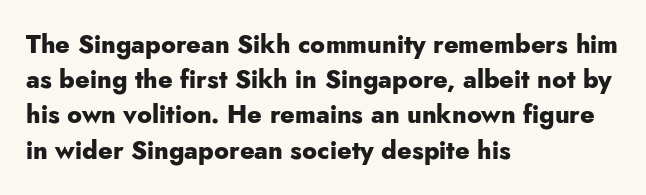
Here the glyphs are tracked normally, forming tight word shapes. Posture: upright roman. Plain, unruled lines of type. Leading matches the norm, producing a regular column.
